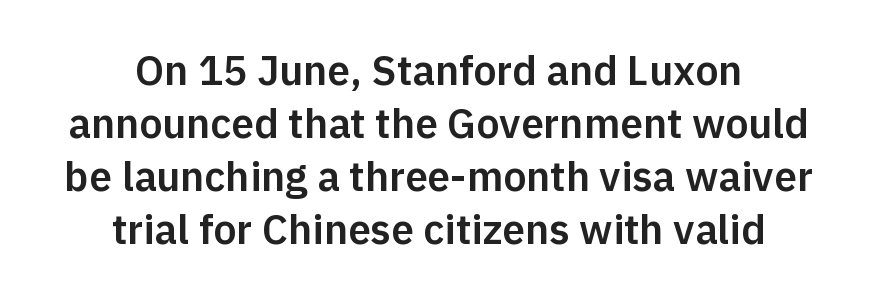
The image shows 41 px sans-serif type, upright; set centered, normal line spacing (1.29x), normal letter spacing, not underlined; low stroke contrast and a medium x-height.
